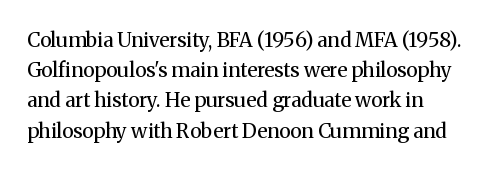
The image shows 20 px text type, upright; set left-aligned, normal line spacing (1.51x), normal letter spacing, not underlined.
